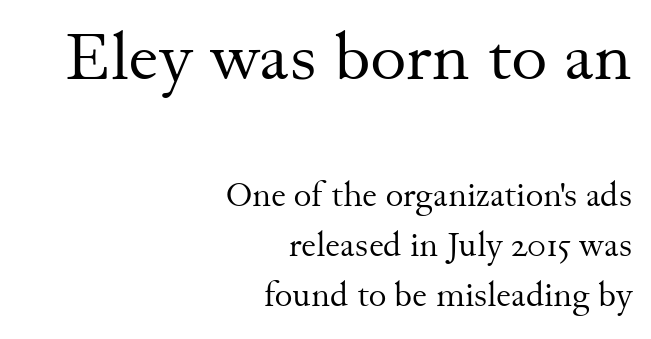
{"serif": "yes", "italic": "no", "bold": "no", "weight": "regular", "width": "normal", "stroke_contrast": "medium", "x_height": "small", "monospaced": "no", "underline": "no", "align": "right", "line_spacing": "normal", "line_spacing_ratio": 1.47, "letter_spacing": "normal", "letter_spacing_em": 0.0, "larger_block": "first", "size_ratio": 2.03, "glyph_px": 69}
